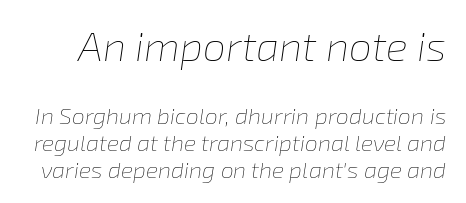
A bare baseline throughout the passage. Looks like regular typesetting: each glyph gets only the width it needs. Larger block? The one above; the one below is distinctly smaller. Nobody touched the tracking dial on this one. Weight: not bold — regular or lighter.
